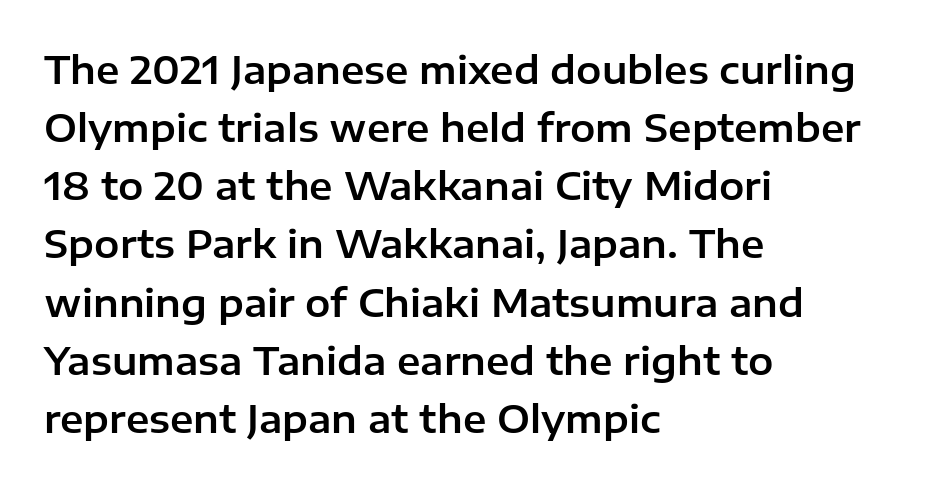
Tracking value appears to be zero — textbook default spacing. The letters carry no serifs — their stems end cleanly without finishing strokes. Regular leading. Check the space under the baseline: it is left empty. The lettering stays uniformly vertical, giving the passage a roman look.
